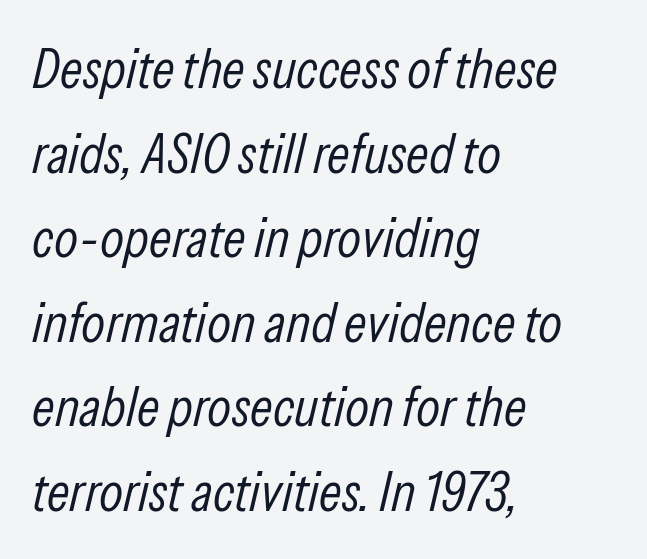
The image shows 56 px light, condensed type, italic (leaning right); set left-aligned, normal line spacing (1.51x), normal letter spacing, not underlined; low stroke contrast and a medium x-height.
